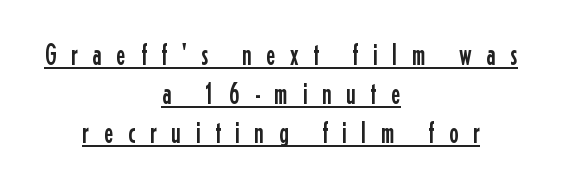
Q: Is the text italic (slanted)? A: No, it is upright.
Q: Is the typeface a serif or a sans-serif typeface? A: Sans-serif.
Q: Is the text underlined? A: Yes.
Q: How is the paragraph aligned? A: Centered.
Q: Is the spacing between letters normal or unusually wide? A: Unusually wide.
Q: Is the spacing between lines tight, normal or loose? A: Normal.
Q: Width (condensed, normal, or wide)? A: Condensed.
Q: Stroke contrast? A: Low.
Q: x-height? A: Medium.
Q: Monospaced? A: No.
